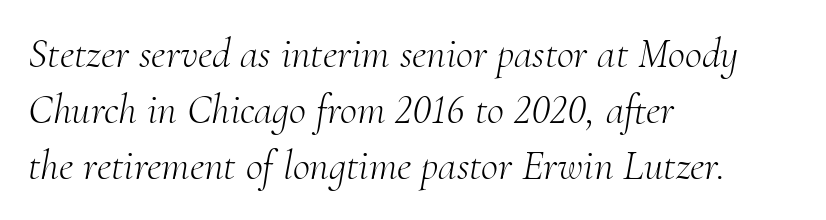
{"serif": "yes", "italic": "yes", "lean": "right", "slant_degrees": 10, "bold": "no", "weight": "light", "width": "normal", "stroke_contrast": "medium", "x_height": "small", "monospaced": "no", "underline": "no", "align": "left", "line_spacing": "normal", "line_spacing_ratio": 1.33, "letter_spacing": "normal", "letter_spacing_em": 0.0, "glyph_px": 42}
